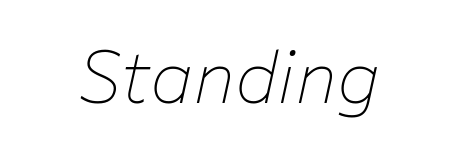
Where is the straight margin? There isn't one; the lines are centered. Vertical stems look standard width or narrower in stroke. Quick note: underline off. The passage shown leans; its letterforms are oblique.
